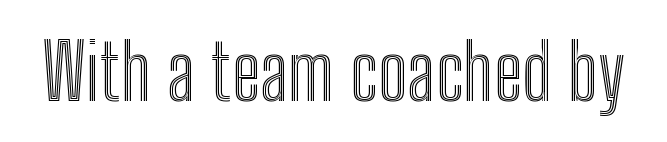
These lines are rendered in a variable-pitch font. A typesetter would mark this as roman, not italic. Standard letterfit; no display-style spreading of the glyphs. Each row of text sits above clean, open space.
